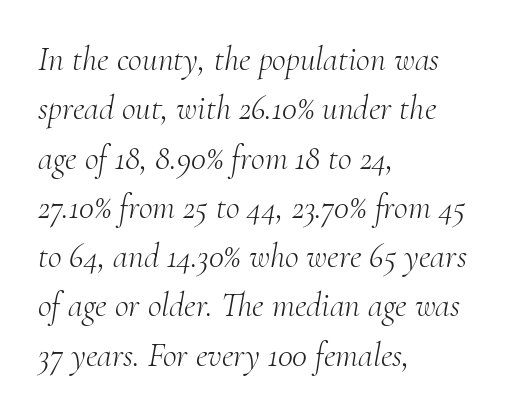
The image shows 34 px light serif type, italic (leaning right); set left-aligned, normal line spacing (1.45x), normal letter spacing, not underlined; medium stroke contrast and a small x-height.
